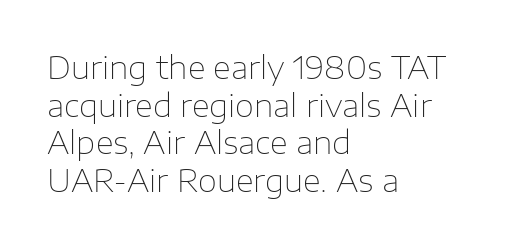
Q: Is the text bold? A: No.
Q: Is the text italic (slanted)? A: No, it is upright.
Q: Is the typeface a serif or a sans-serif typeface? A: Sans-serif.
Q: Is the text underlined? A: No.
Q: How is the paragraph aligned? A: Left-aligned.
Q: Is the spacing between letters normal or unusually wide? A: Normal.
Q: Width (condensed, normal, or wide)? A: Normal.
Q: Stroke contrast? A: Low.
Q: x-height? A: Medium.
Q: Monospaced? A: No.
